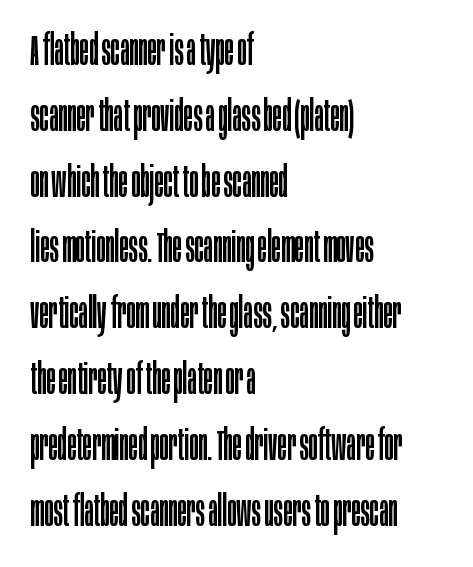
{"serif": "no", "italic": "no", "bold": "no", "weight": "regular", "width": "condensed", "stroke_contrast": "low", "x_height": "large", "monospaced": "no", "underline": "no", "align": "left", "line_spacing": "normal", "line_spacing_ratio": 1.53, "letter_spacing": "normal", "letter_spacing_em": 0.0, "glyph_px": 43}
